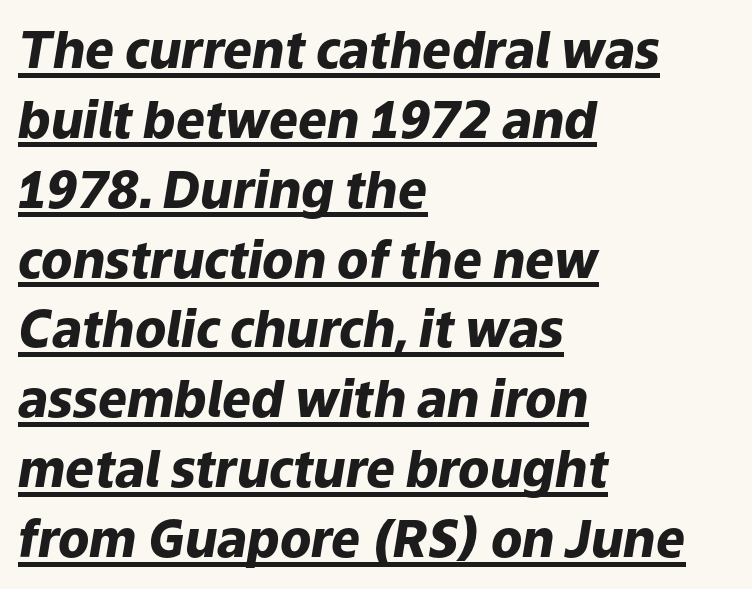
The image shows 51 px heavy type, italic (leaning right); set left-aligned, normal line spacing (1.37x), normal letter spacing, underlined; low stroke contrast and a medium x-height.
